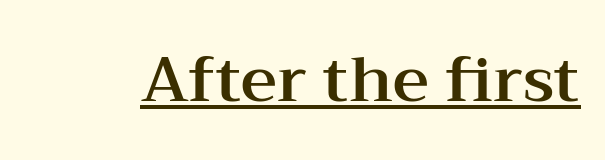
Does extra space separate the letters? No, they use regular spacing. Little horizontal feet cap the strokes, marking this as serif type. Check the space under the baseline: a stroke is drawn there. Proportional: the letters do not fall into vertical columns. Vertical strokes here are truly vertical.
